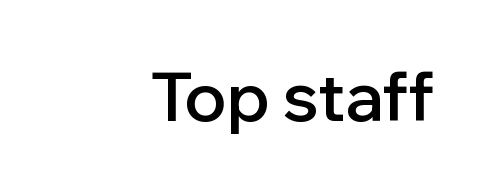
Q: Is the text bold? A: Semi-bold.
Q: Is the text italic (slanted)? A: No, it is upright.
Q: Is the typeface a serif or a sans-serif typeface? A: Sans-serif.
Q: Is the text underlined? A: No.
Q: How is the paragraph aligned? A: Right-aligned.
Q: Is the spacing between letters normal or unusually wide? A: Normal.
Q: Width (condensed, normal, or wide)? A: Normal.
Q: Stroke contrast? A: Low.
Q: x-height? A: Medium.
Q: Monospaced? A: No.
